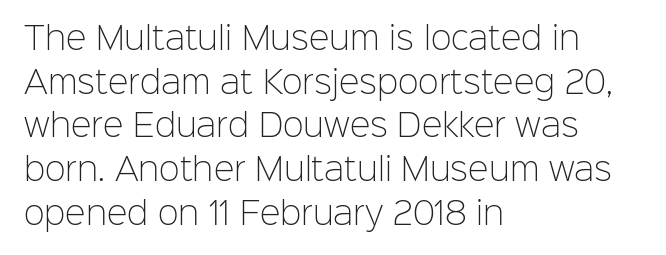
Vertically, the passage feels balanced, rows spaced as you'd expect. The face used here is a sans, in the tradition of grotesques and geometrics. A typesetter would call this proportional, since set widths differ per character. Letter spacing: default. The baseline area is clear. No italicization has been applied; the sample stays upright.
